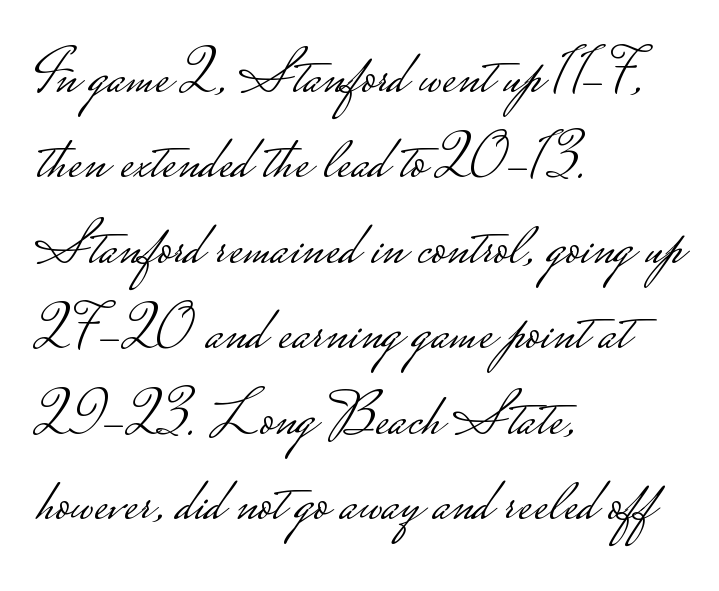
Q: Is the text bold? A: No.
Q: Is the text italic (slanted)? A: Yes.
Q: Is the typeface a serif or a sans-serif typeface? A: Sans-serif.
Q: Is the text underlined? A: No.
Q: How is the paragraph aligned? A: Left-aligned.
Q: Is the spacing between letters normal or unusually wide? A: Normal.
Q: Is the spacing between lines tight, normal or loose? A: Normal.
Q: Width (condensed, normal, or wide)? A: Wide.
Q: Stroke contrast? A: Low.
Q: Monospaced? A: No.
